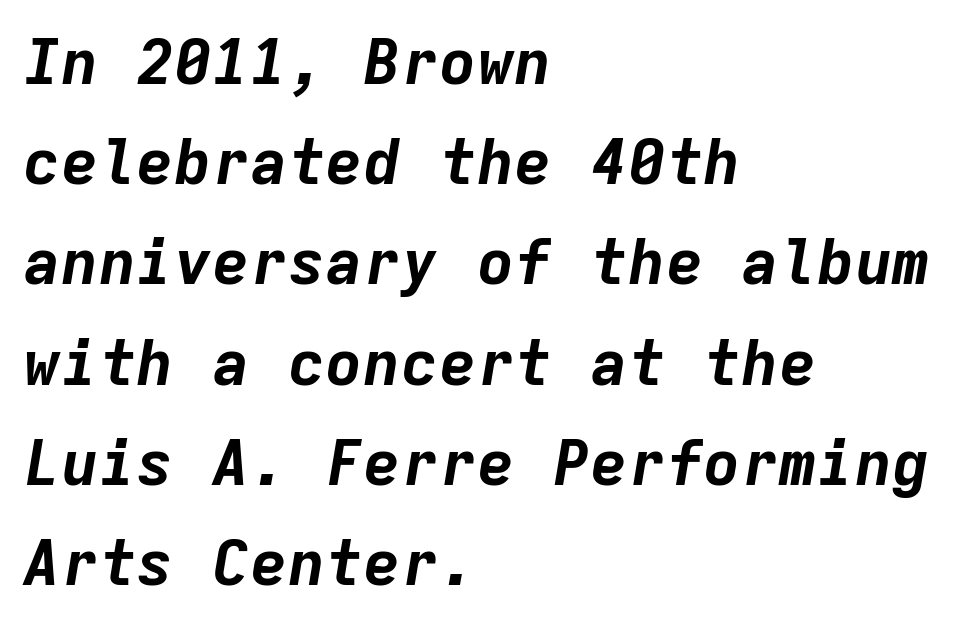
{"italic": "yes", "lean": "right", "slant_degrees": 9, "bold": "yes", "weight": "bold", "width": "normal", "stroke_contrast": "low", "x_height": "medium", "monospaced": "yes", "underline": "no", "align": "left", "line_spacing": "normal", "line_spacing_ratio": 1.59, "letter_spacing": "normal", "letter_spacing_em": 0.0, "glyph_px": 63}
